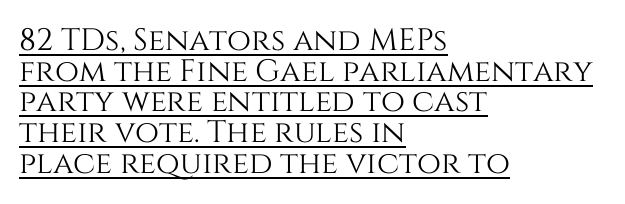
Somebody hit Ctrl+U on this one — the words are underlined. Letter spacing: default. These lines are set flush left with a ragged right edge. The face used here is proportionally spaced, like ordinary book or web type. The rendering uses a small line-height, squeezing the rows.
